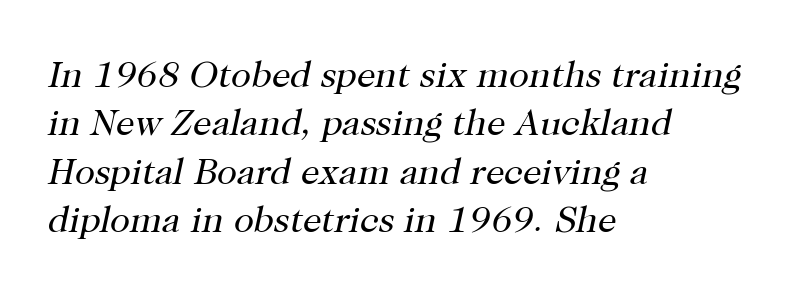
This rendering features lettering with no underline. A quiet, ordinary-to-light weight characterises the typeface. Is there much room between lines? A standard amount, neither cramped nor airy. The ragged edge is on the right, which tells us the setting is flush left.
